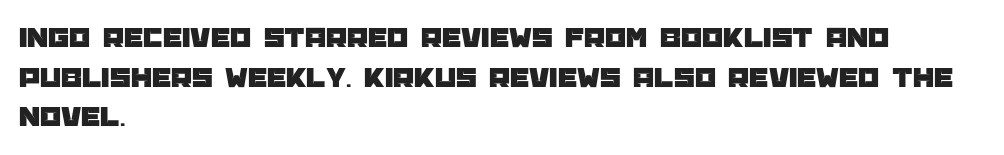
{"serif": "no", "italic": "no", "width": "normal", "stroke_contrast": "low", "x_height": "large", "monospaced": "no", "underline": "no", "align": "left", "line_spacing": "normal", "line_spacing_ratio": 1.32, "letter_spacing": "normal", "letter_spacing_em": 0.0, "glyph_px": 30}
